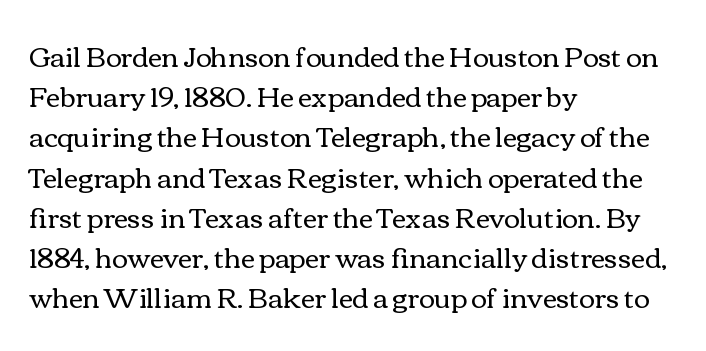
{"italic": "no", "bold": "no", "underline": "no", "align": "left", "line_spacing": "normal", "line_spacing_ratio": 1.49, "letter_spacing": "normal", "letter_spacing_em": 0.0, "glyph_px": 27}
